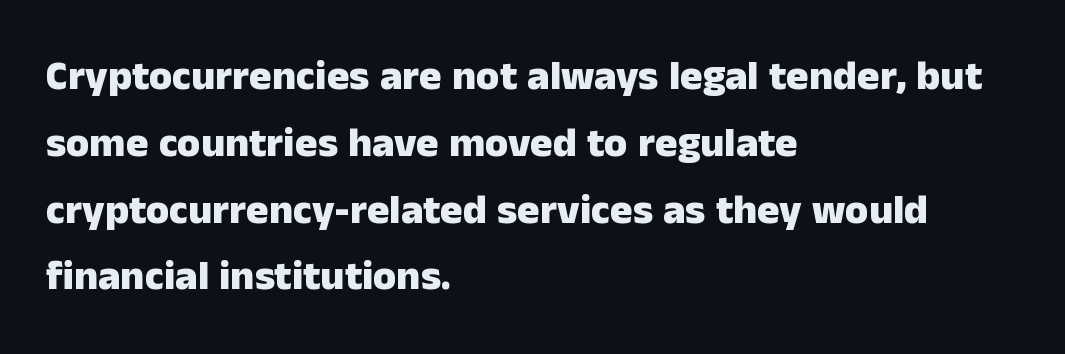
{"serif": "no", "italic": "no", "bold": "yes", "weight": "heavy", "width": "normal", "stroke_contrast": "low", "x_height": "medium", "monospaced": "no", "underline": "no", "align": "left", "line_spacing": "normal", "line_spacing_ratio": 1.59, "letter_spacing": "normal", "letter_spacing_em": 0.0, "glyph_px": 42}
